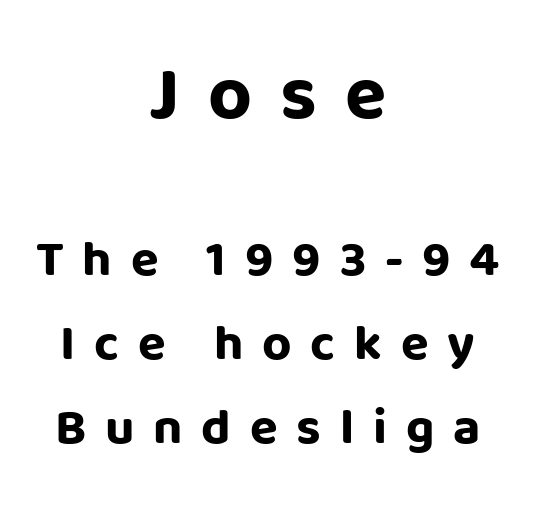
Type style note: lacks serifs. The lines in this sample share a center point and differ in where they start and stop. Compared with typical body copy, the letter spacing here is much looser. The characters look thick and weighty, a clear bold. One glance says typical: line gaps are just what's usual. These lines are rendered in a variable-pitch font.
